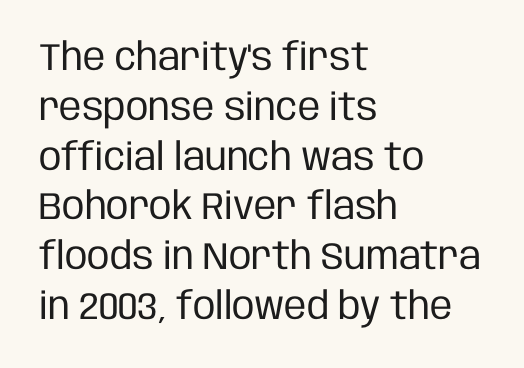
Q: Is the text bold? A: No.
Q: Is the text italic (slanted)? A: No, it is upright.
Q: Is the typeface a serif or a sans-serif typeface? A: Sans-serif.
Q: Is the text underlined? A: No.
Q: How is the paragraph aligned? A: Left-aligned.
Q: Is the spacing between letters normal or unusually wide? A: Normal.
Q: Is the spacing between lines tight, normal or loose? A: Normal.
Q: Width (condensed, normal, or wide)? A: Condensed.
Q: Stroke contrast? A: Low.
Q: x-height? A: Large.
Q: Monospaced? A: No.
